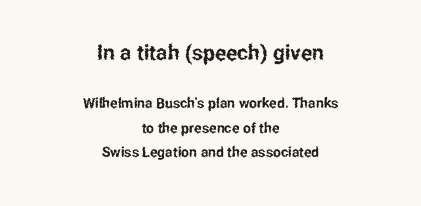
Q: Is the text italic (slanted)? A: No, it is upright.
Q: Is the text underlined? A: No.
Q: How is the paragraph aligned? A: Centered.
Q: Is the spacing between letters normal or unusually wide? A: Normal.
Q: Which block of text is set in a larger size, the first (top) or the second (bottom)? A: The first (top) one.
